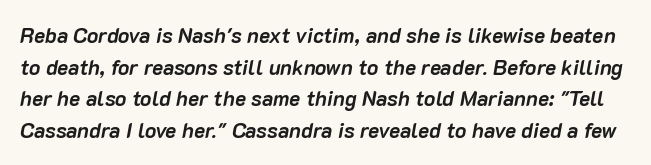
{"italic": "yes", "lean": "right", "slant_degrees": 10, "bold": "yes", "underline": "no", "line_spacing": "normal", "line_spacing_ratio": 1.51, "letter_spacing": "normal", "letter_spacing_em": 0.0, "glyph_px": 21}
